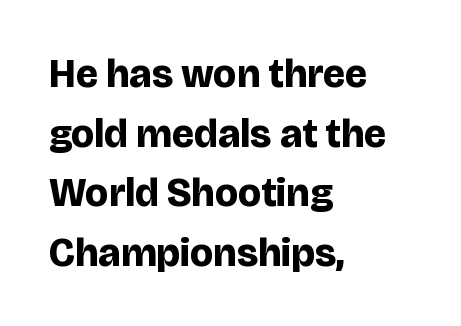
A classic flush-left, rag-right setting is used for this passage. This sample keeps an unexceptional amount of space between lines. You could not count columns in this text — the font is proportionally spaced. The zone under the glyphs is completely vacant. Every character sits straight up, as roman type does. On the weight axis this lands at bold, roughly 700.
